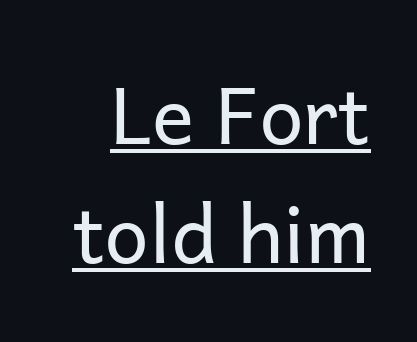
Beneath each row of characters lies a ruled line. A typesetter would call this leading conventional body-copy spacing. Glyph-to-glyph distance matches everyday printed text. Varying glyph widths throughout — classic text-font behaviour. Each stroke keeps to a modest, everyday thickness or less. The type sits square on the baseline with zero lean.
